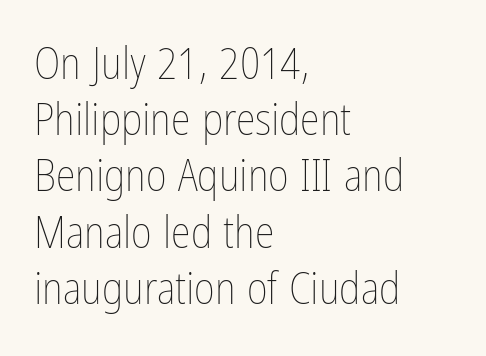
{"italic": "no", "bold": "no", "weight": "thin", "width": "condensed", "stroke_contrast": "low", "x_height": "medium", "monospaced": "no", "underline": "no", "align": "left", "line_spacing": "normal", "line_spacing_ratio": 1.25, "letter_spacing": "normal", "letter_spacing_em": 0.0, "glyph_px": 45}
